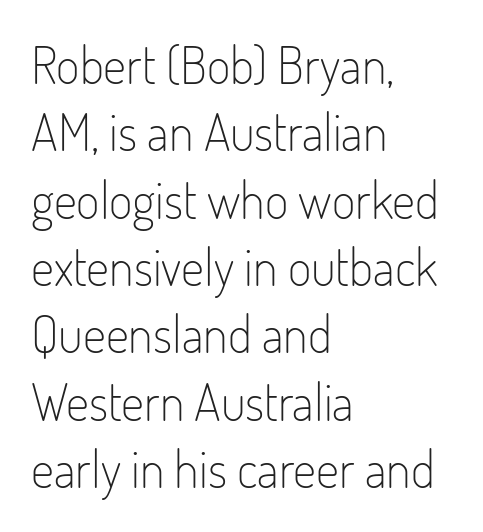
Q: Is the text bold? A: No.
Q: Is the text italic (slanted)? A: No, it is upright.
Q: Is the typeface a serif or a sans-serif typeface? A: Sans-serif.
Q: Is the text underlined? A: No.
Q: How is the paragraph aligned? A: Left-aligned.
Q: Is the spacing between letters normal or unusually wide? A: Normal.
Q: Is the spacing between lines tight, normal or loose? A: Normal.
Q: Width (condensed, normal, or wide)? A: Condensed.
Q: Stroke contrast? A: Low.
Q: x-height? A: Small.
Q: Monospaced? A: No.
